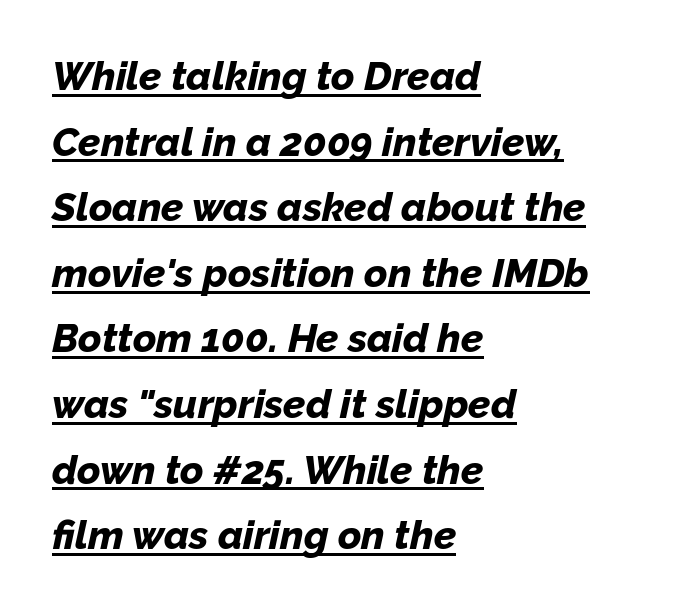
{"italic": "yes", "lean": "right", "slant_degrees": 12, "bold": "yes", "weight": "bold", "width": "normal", "stroke_contrast": "low", "x_height": "medium", "monospaced": "no", "underline": "yes", "align": "left", "line_spacing": "normal", "line_spacing_ratio": 1.64, "letter_spacing": "normal", "letter_spacing_em": 0.0, "glyph_px": 40}
